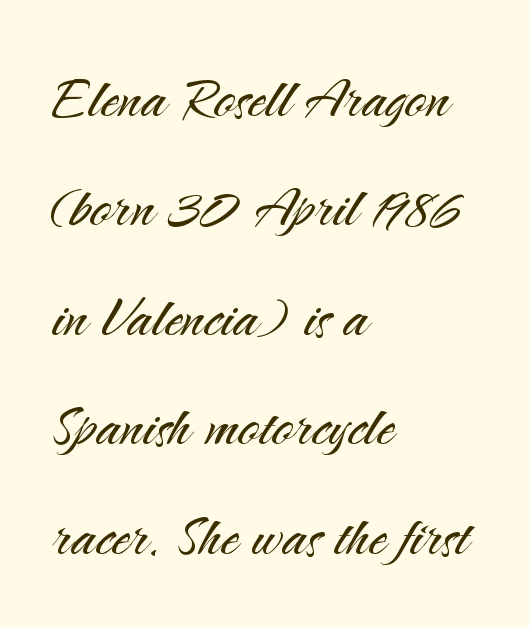
{"serif": "no", "bold": "no", "weight": "light", "width": "normal", "stroke_contrast": "medium", "x_height": "small", "monospaced": "no", "underline": "no", "align": "left", "line_spacing": "normal", "line_spacing_ratio": 1.52, "letter_spacing": "normal", "letter_spacing_em": 0.0, "glyph_px": 72}
